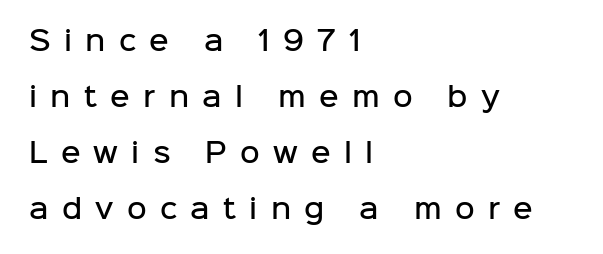
Q: Is the text bold? A: Semi-bold.
Q: Is the text italic (slanted)? A: No, it is upright.
Q: Is the text underlined? A: No.
Q: How is the paragraph aligned? A: Left-aligned.
Q: Is the spacing between letters normal or unusually wide? A: Unusually wide.
Q: Is the spacing between lines tight, normal or loose? A: Loose.
